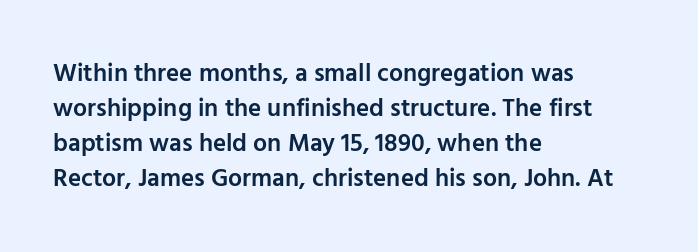
Notice how the passage keeps a crisp vertical edge on the left only. Ordinary non-slanted type is in use. Strokes here are thickened, but only to semibold level. Vertical spacing — default. The glyphs are unaccompanied by any horizontal stroke below them.
